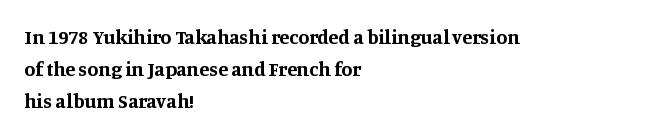
Upright lettering throughout. The foot of each line stays bare and open. Line spacing here is normal. The letters sit at their default tracking, neither squeezed nor spread. The setting favours the left margin, as ordinary paragraphs usually do. These words are printed bold, with thick strokes throughout.
